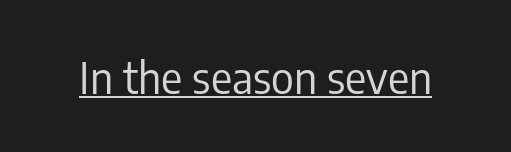
{"serif": "no", "italic": "no", "bold": "no", "weight": "regular", "width": "condensed", "stroke_contrast": "low", "x_height": "medium", "monospaced": "no", "underline": "yes", "letter_spacing": "normal", "letter_spacing_em": 0.0, "glyph_px": 44}
